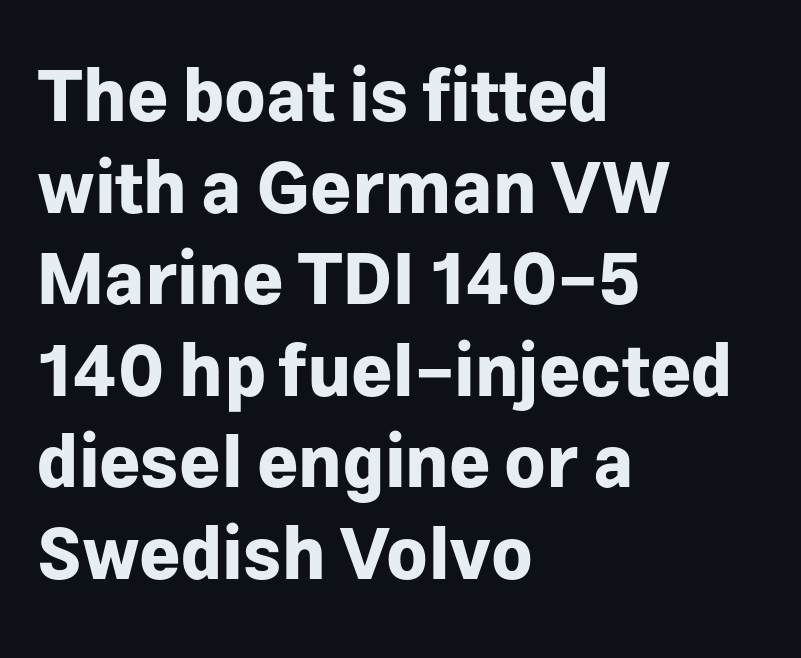
Q: Is the text bold? A: Yes.
Q: Is the text italic (slanted)? A: No, it is upright.
Q: Is the typeface a serif or a sans-serif typeface? A: Sans-serif.
Q: Is the text underlined? A: No.
Q: How is the paragraph aligned? A: Left-aligned.
Q: Is the spacing between letters normal or unusually wide? A: Normal.
Q: Is the spacing between lines tight, normal or loose? A: Normal.
Q: Width (condensed, normal, or wide)? A: Normal.
Q: Stroke contrast? A: Low.
Q: x-height? A: Medium.
Q: Monospaced? A: No.
